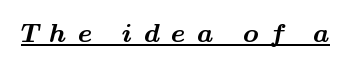
The image shows 26 px bold type; set unusually wide letter spacing (+0.44 em), underlined.
